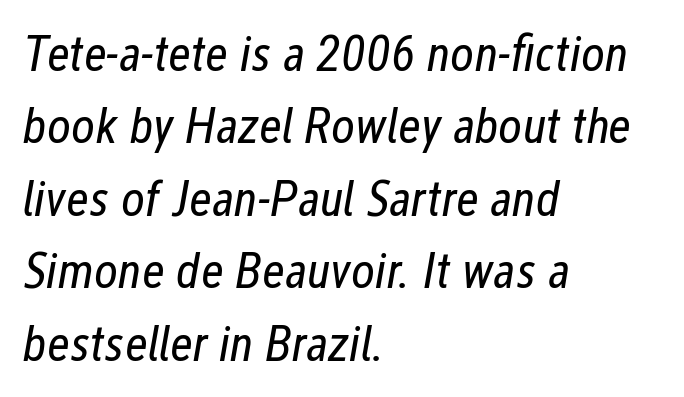
The image shows 51 px regular-weight, condensed type, italic (leaning right); set left-aligned, normal line spacing (1.42x), normal letter spacing, not underlined; low stroke contrast and a medium x-height.
